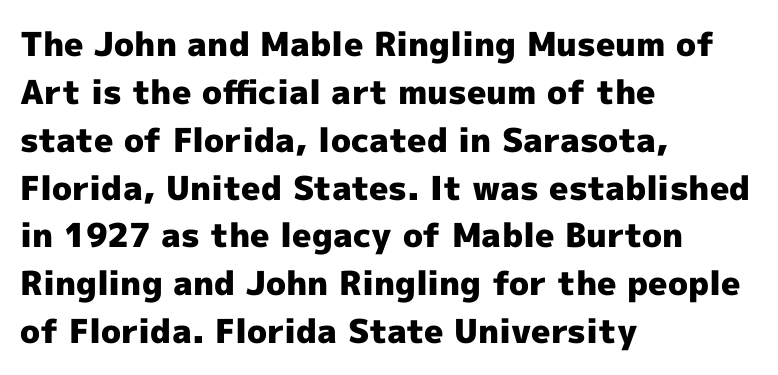
Q: Is the text bold? A: Yes.
Q: Is the text italic (slanted)? A: No, it is upright.
Q: Is the typeface a serif or a sans-serif typeface? A: Sans-serif.
Q: Is the text underlined? A: No.
Q: How is the paragraph aligned? A: Left-aligned.
Q: Is the spacing between letters normal or unusually wide? A: Normal.
Q: Is the spacing between lines tight, normal or loose? A: Normal.
Q: Width (condensed, normal, or wide)? A: Normal.
Q: x-height? A: Medium.
Q: Monospaced? A: No.
